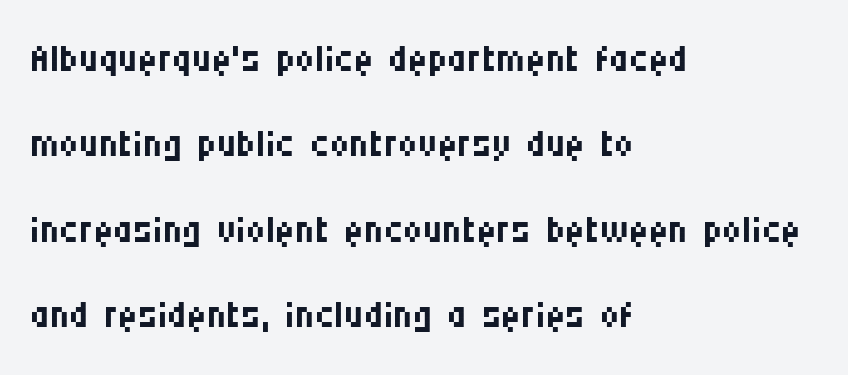
The image shows 54 px regular-weight, condensed sans-serif type, upright; set left-aligned, normal line spacing (1.58x), normal letter spacing, not underlined; medium stroke contrast and a large x-height.
